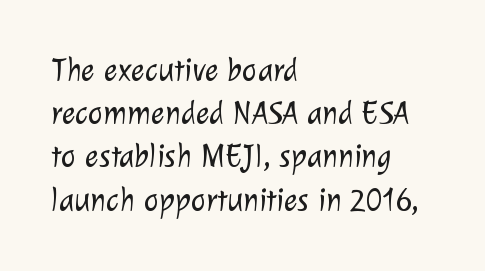
{"serif": "no", "bold": "no", "weight": "light", "width": "normal", "stroke_contrast": "low", "x_height": "medium", "monospaced": "no", "underline": "no", "align": "left", "line_spacing": "normal", "line_spacing_ratio": 1.35, "letter_spacing": "normal", "letter_spacing_em": 0.0, "glyph_px": 32}
